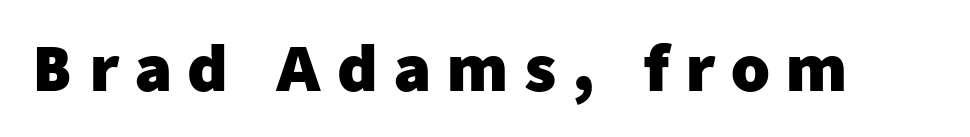
The image shows 62 px heavy sans-serif type, upright; set unusually wide letter spacing (+0.25 em), not underlined; low stroke contrast and a medium x-height.
